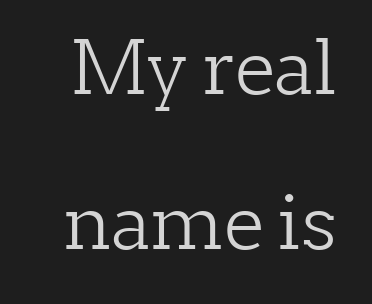
Airy leading. The axis of the letterforms is exactly vertical. Words float on clear page, feet unadorned. Short note: letters normally spaced. Is this a fixed-width face? No — the glyphs have proportional, varying widths. Is this a heavy cut? Hardly; it is regular or lighter.
